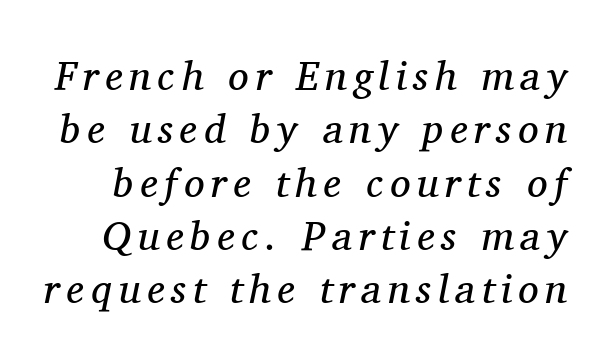
The image shows 41 px regular-weight serif type, italic (leaning right); set normal line spacing (1.3x), not underlined; medium stroke contrast and a medium x-height.
